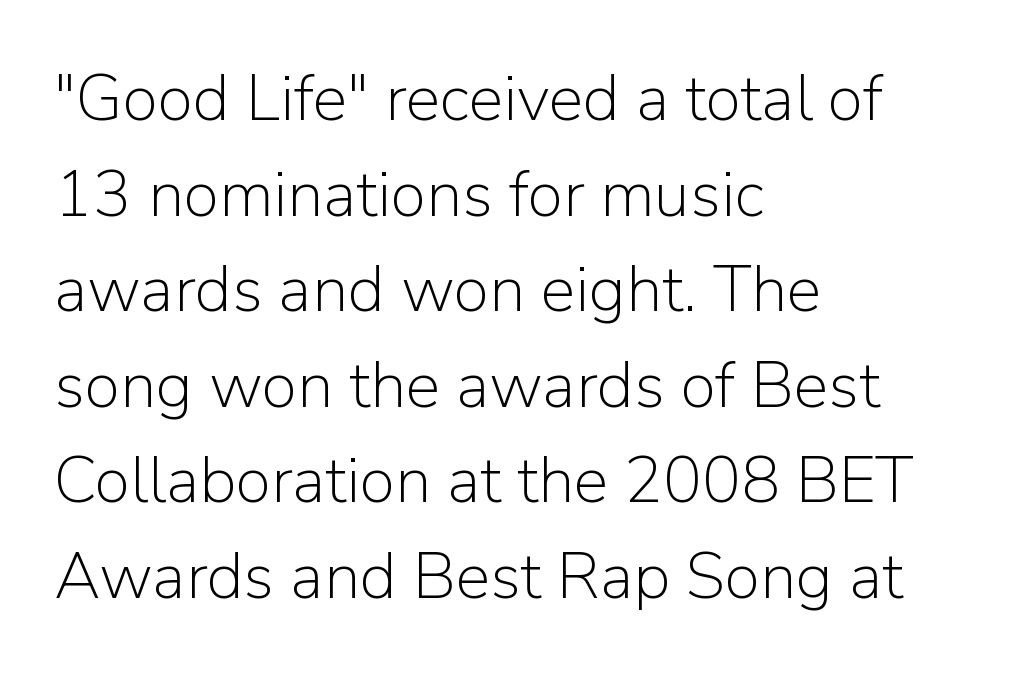
{"serif": "no", "italic": "no", "bold": "no", "weight": "light", "width": "normal", "stroke_contrast": "low", "x_height": "medium", "monospaced": "no", "underline": "no", "align": "left", "line_spacing": "normal", "line_spacing_ratio": 1.47, "letter_spacing": "normal", "letter_spacing_em": 0.0, "glyph_px": 65}
